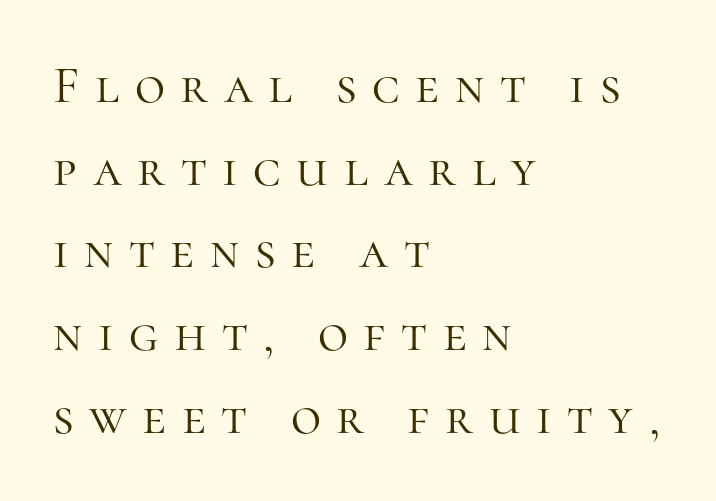
{"serif": "yes", "italic": "no", "bold": "no", "weight": "light", "width": "normal", "stroke_contrast": "high", "x_height": "medium", "monospaced": "no", "underline": "no", "align": "left", "line_spacing": "normal", "line_spacing_ratio": 1.59, "letter_spacing": "wide", "letter_spacing_em": 0.3, "glyph_px": 52}
